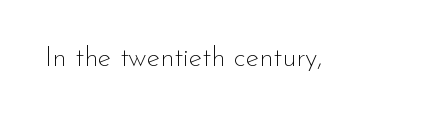
{"serif": "no", "italic": "no", "bold": "no", "weight": "thin", "width": "normal", "stroke_contrast": "low", "x_height": "small", "monospaced": "no", "underline": "no", "letter_spacing": "normal", "letter_spacing_em": 0.0, "glyph_px": 28}
